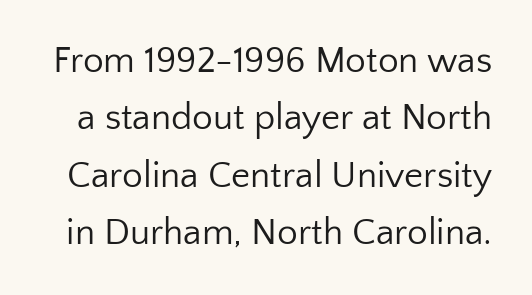
The passage shown is typed in a proportional face where columns would drift. Characters follow at the spacing the type designer built in. Plain, unruled lines of type. Regarding leading, the lines here are spaced in the standard way. To sum up the face: it is a sans, with no serifs. The font sits on the lighter half of the weight spectrum, regular included.
